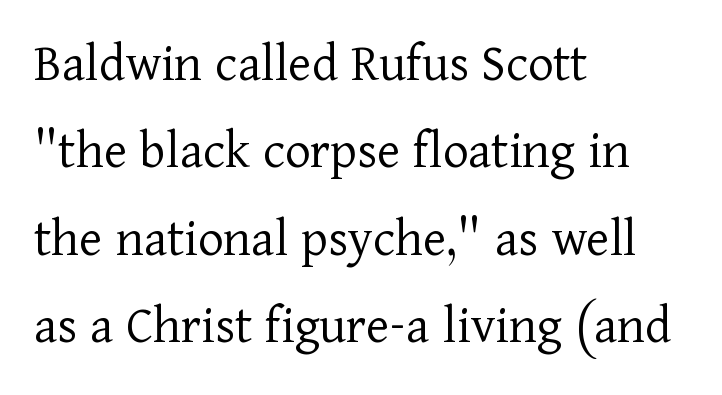
You can tell it's not italic because the verticals are truly vertical. A typesetter would call this leading conventional body-copy spacing. Spacing verdict: proportional, widths tailored to each character. Weight: regular or lighter.
